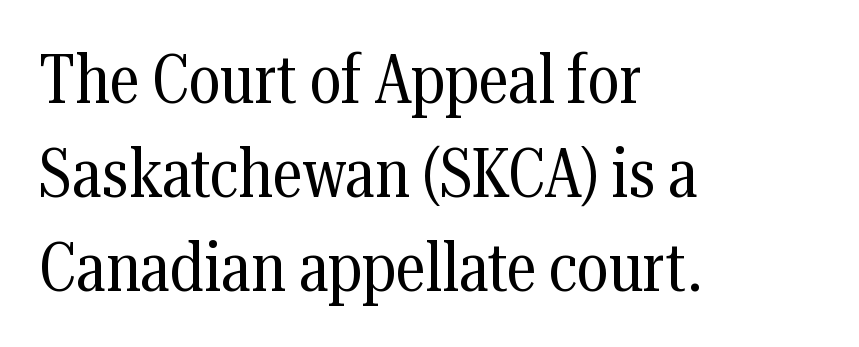
The image shows 69 px regular-weight, condensed serif type, upright; set left-aligned, normal line spacing (1.36x), normal letter spacing, not underlined; medium stroke contrast and a medium x-height.
